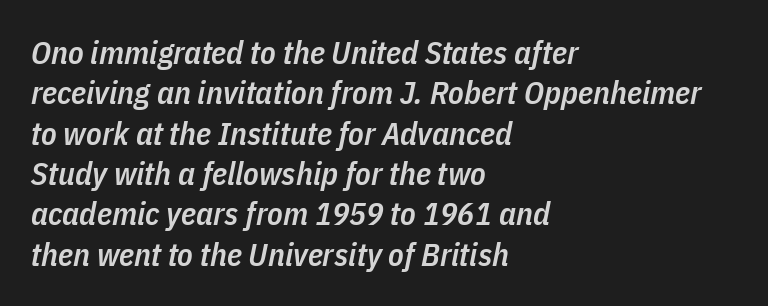
This sample is left-justified, so line endings fall wherever the words run out. Students, note that the glyphs here touch the page at normal intervals. The baseline area is clear. Whoever set this chose a conventional vertical rhythm. Every character sits at an angle, as italics do. The strokes are fattened partway — semibold, not bold.
